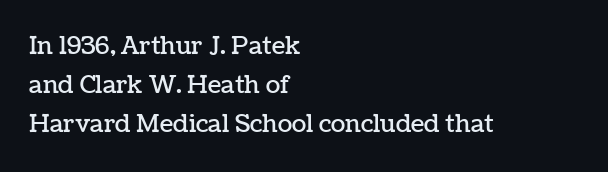
The image shows 24 px text type, upright; set left-aligned, normal line spacing (1.63x), normal letter spacing, not underlined.
